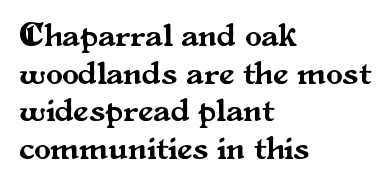
{"serif": "yes", "italic": "no", "width": "normal", "stroke_contrast": "medium", "x_height": "small", "monospaced": "no", "underline": "no", "align": "left", "line_spacing": "tight", "line_spacing_ratio": 1.11, "letter_spacing": "normal", "letter_spacing_em": 0.0, "glyph_px": 34}
